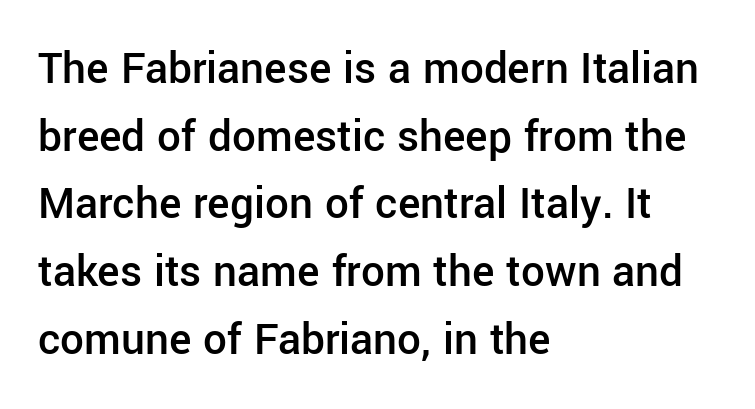
Letters rest on an invisible, unmarked baseline. Rows of type keep a routine distance in the vertical direction. Strokes here are thickened, but only to semibold level. Does the type have serifs? No, each stem ends abruptly. Do the characters align in a grid? No, the font is proportional.
